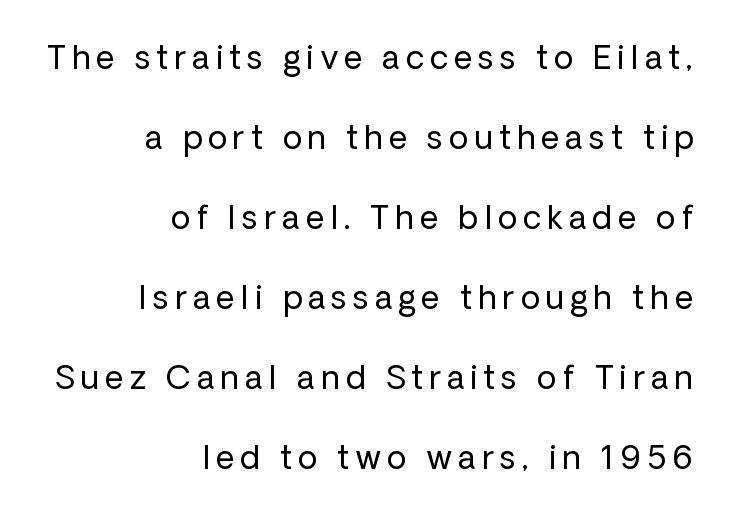
The image shows 32 px regular-weight sans-serif type, upright; set right-aligned, loose line spacing (2.5x), not underlined; low stroke contrast and a medium x-height.
